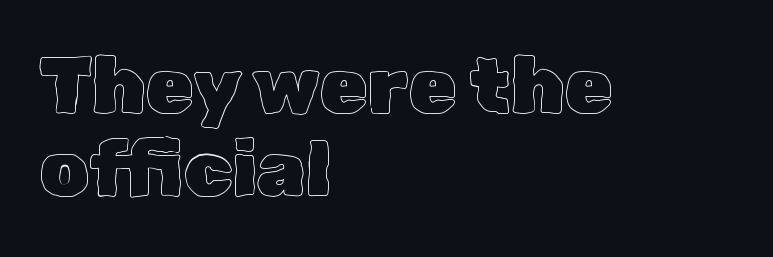
Underline: absent. You could call the tracking neutral — neither tight nor loose. The axis of the letterforms is exactly vertical. The rendering uses natural spacing where letterforms have individual widths. Leftover space on each line is placed entirely after the last word.
